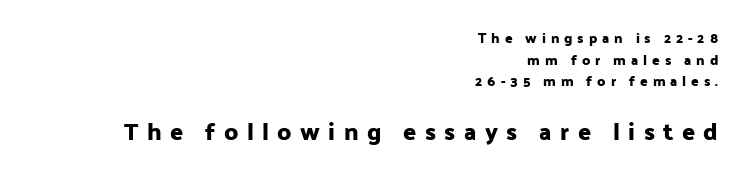
Which margin do the lines hug? The right one — the left edge is uneven. Does the lettering tilt? It doesn't — this is upright. Words appear elongated and porous because spacing is wide. The rendering enlarges the type as you move from the upper chunk to the lower.
